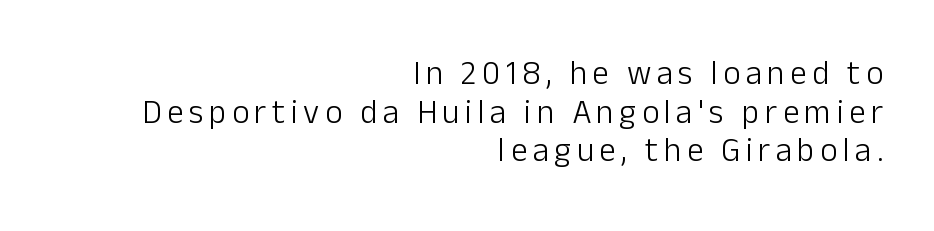
Q: Is the text bold? A: No.
Q: Is the text italic (slanted)? A: No, it is upright.
Q: Is the typeface a serif or a sans-serif typeface? A: Sans-serif.
Q: Is the text underlined? A: No.
Q: How is the paragraph aligned? A: Right-aligned.
Q: Width (condensed, normal, or wide)? A: Normal.
Q: Stroke contrast? A: Low.
Q: x-height? A: Medium.
Q: Monospaced? A: No.
